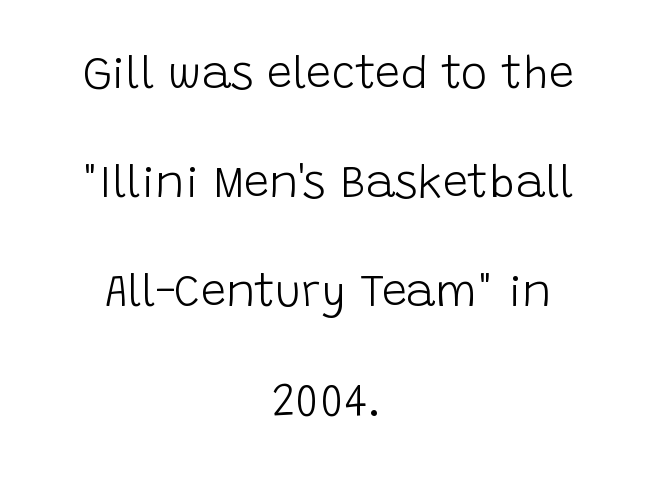
Q: Is the text bold? A: No.
Q: Is the text italic (slanted)? A: No, it is upright.
Q: Is the typeface a serif or a sans-serif typeface? A: Sans-serif.
Q: Is the text underlined? A: No.
Q: How is the paragraph aligned? A: Centered.
Q: Is the spacing between letters normal or unusually wide? A: Normal.
Q: Is the spacing between lines tight, normal or loose? A: Loose.
Q: Width (condensed, normal, or wide)? A: Normal.
Q: Stroke contrast? A: Low.
Q: x-height? A: Large.
Q: Monospaced? A: No.
